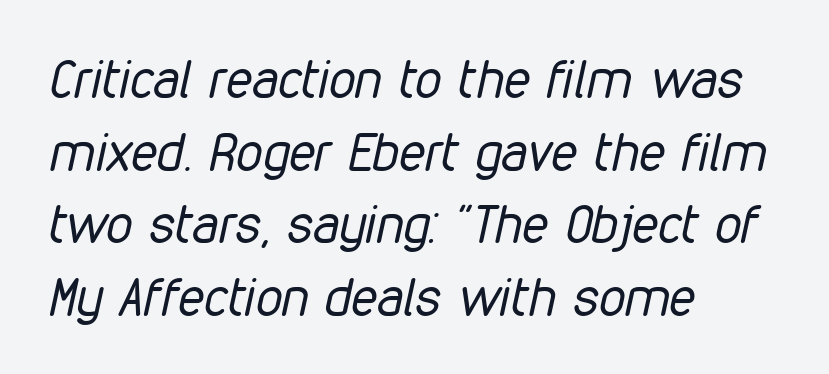
The face used here has a pronounced slope to its letters. Character widths vary here, with narrow letters taking less room than wide ones. A typesetter would call this leading conventional body-copy spacing. This sample is left-justified, so line endings fall wherever the words run out.
